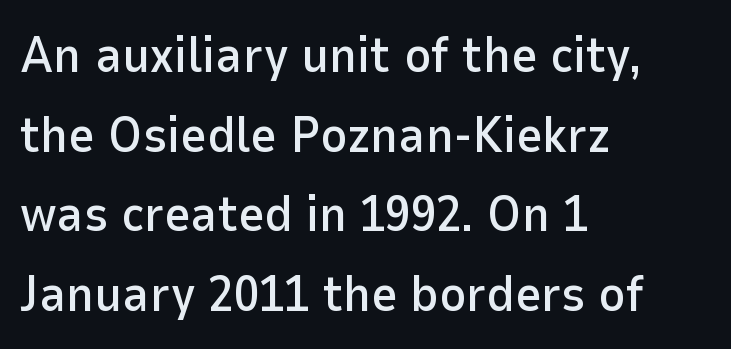
{"serif": "no", "italic": "no", "width": "normal", "stroke_contrast": "low", "x_height": "medium", "monospaced": "no", "underline": "no", "align": "left", "line_spacing": "normal", "line_spacing_ratio": 1.56, "letter_spacing": "normal", "letter_spacing_em": 0.0, "glyph_px": 51}
